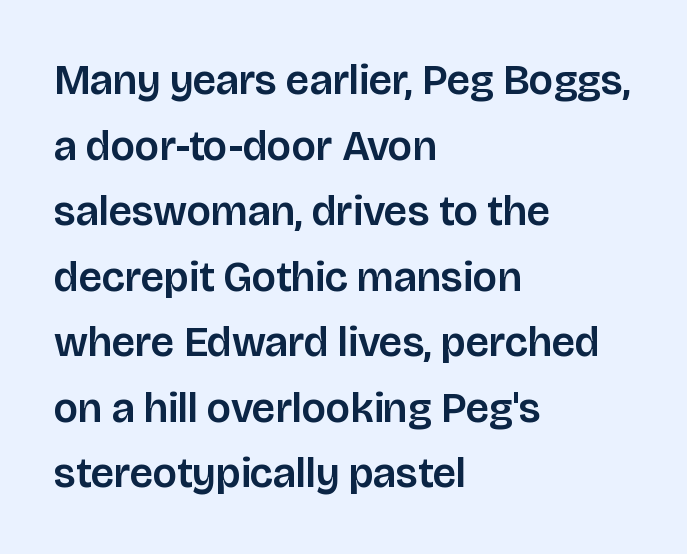
The compositor pushed each line to the left boundary. Default kerning and tracking; the words read as compact shapes. Proportional: the letters do not fall into vertical columns. Regular leading. In terms of posture, this sample is upright.
